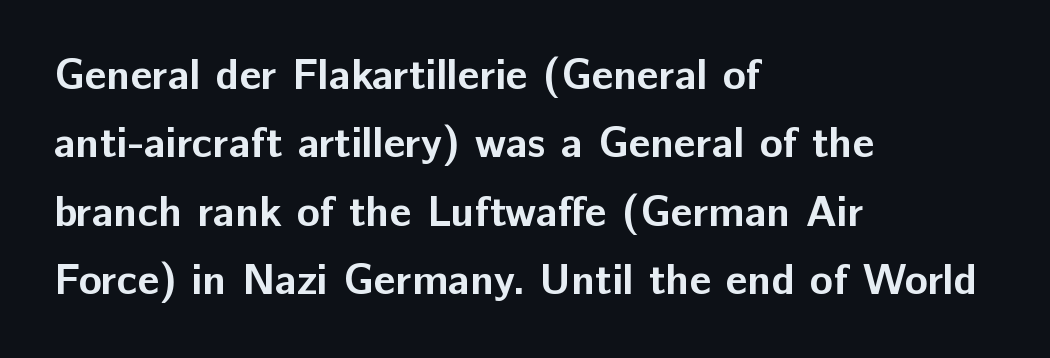
The image shows 43 px bold sans-serif type, upright; set left-aligned, normal line spacing (1.59x), normal letter spacing, not underlined; low stroke contrast and a medium x-height.
